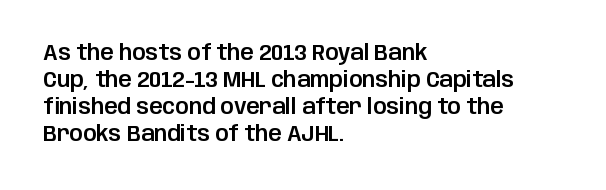
{"italic": "no", "underline": "no", "align": "left", "line_spacing": "normal", "line_spacing_ratio": 1.28, "letter_spacing": "normal", "letter_spacing_em": 0.0, "glyph_px": 21}
